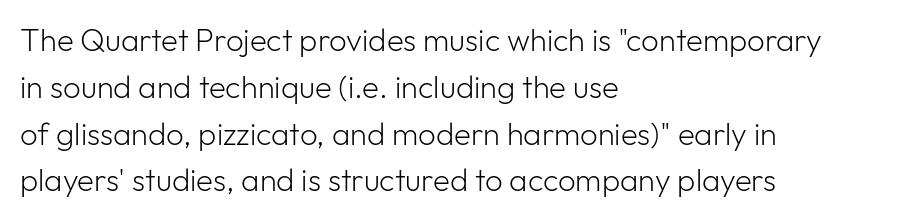
The image shows 31 px light sans-serif type, upright; set left-aligned, normal line spacing (1.51x), normal letter spacing, not underlined; low stroke contrast and a medium x-height.
